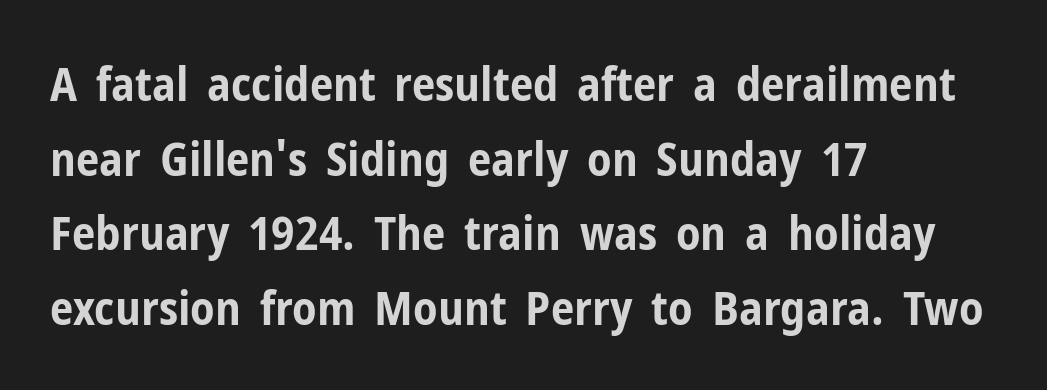
The image shows 47 px bold, condensed sans-serif type, upright; set left-aligned, normal line spacing (1.59x), normal letter spacing, not underlined; low stroke contrast and a medium x-height.
